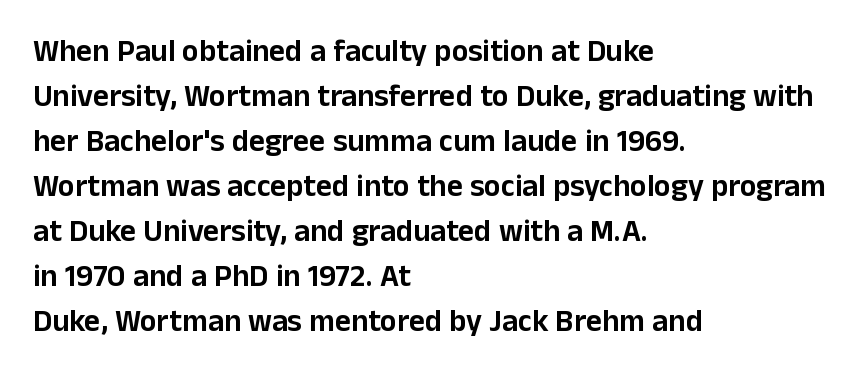
The image shows 31 px sans-serif type, upright; set left-aligned, normal line spacing (1.45x), normal letter spacing, not underlined; low stroke contrast and a medium x-height.
